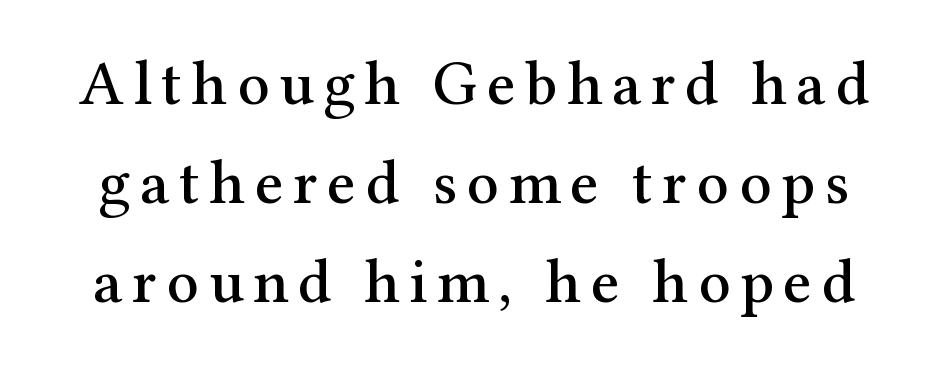
The font's upright variant was chosen for this text. The passage shown stacks its lines at a standard gap. Glance below the letters and you will spot only blank space. Each letter's strokes conclude with small projecting serifs.
